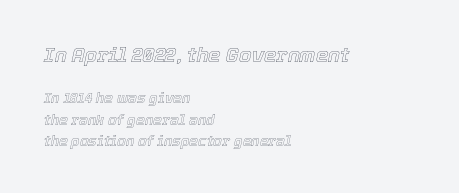
Is there much room between lines? A standard amount, neither cramped nor airy. Large over small — that's the arrangement of the two blocks here. A classic flush-left, rag-right setting is used for this passage. Words appear dense and cohesive because spacing is normal. Letters rest on an invisible, unmarked baseline. When letters slant like this, we call the style italic.
